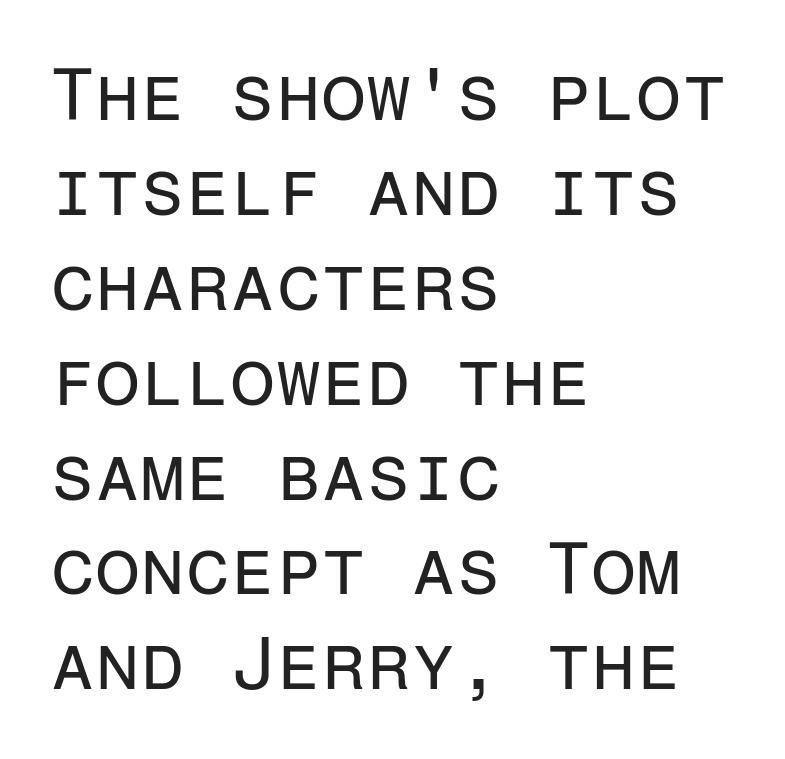
The image shows 73 px regular-weight sans-serif type, upright, monospaced; set left-aligned, normal line spacing (1.3x), normal letter spacing, not underlined; low stroke contrast and a medium x-height.
